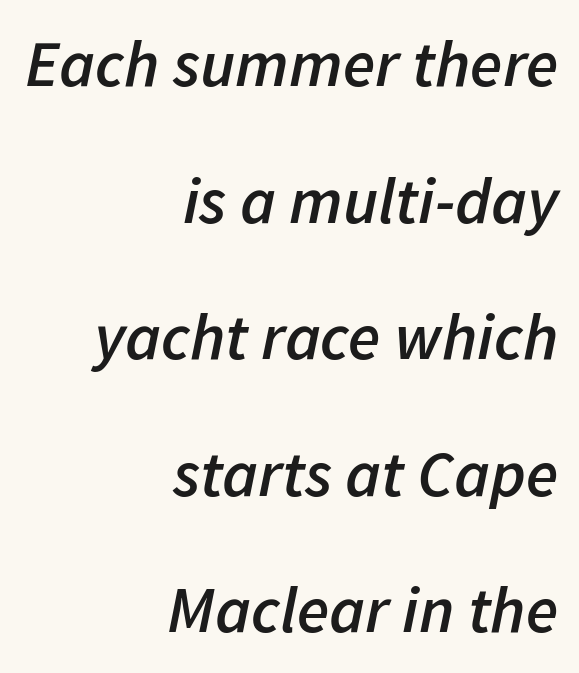
A somewhat darkened texture: the type is semibold rather than bold. Looking at the ascenders, they clearly lean. In terms of leading, this rendering errs on the spacious side. The specimen omits any rule beneath the text block's lines.
